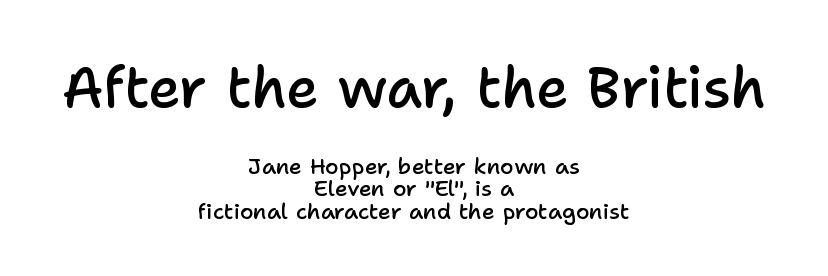
{"serif": "no", "italic": "no", "bold": "semi", "weight": "semibold", "width": "normal", "stroke_contrast": "low", "x_height": "medium", "monospaced": "no", "underline": "no", "align": "center", "line_spacing": "tight", "line_spacing_ratio": 1.02, "letter_spacing": "normal", "letter_spacing_em": 0.0, "larger_block": "first", "size_ratio": 2.55, "glyph_px": 56}
